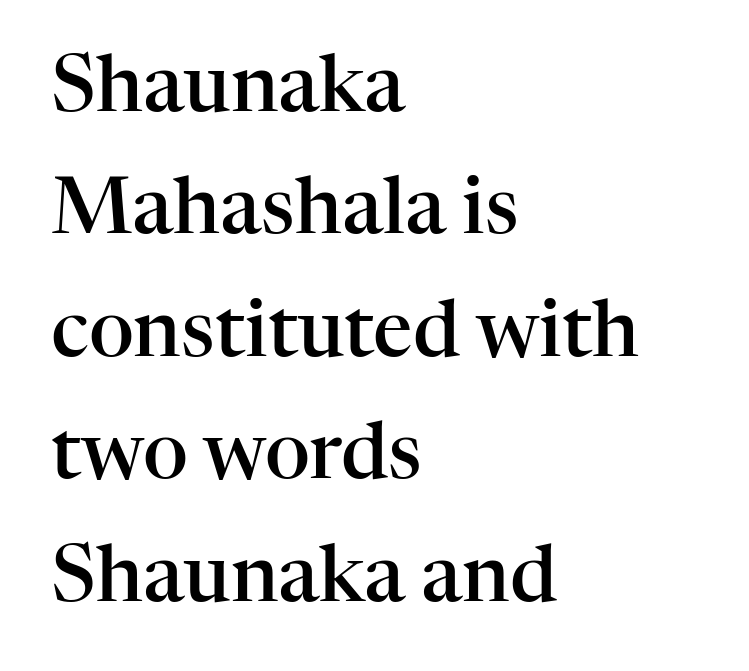
The image shows 78 px semibold serif type, upright; set left-aligned, normal line spacing (1.57x), normal letter spacing, not underlined; high stroke contrast and a medium x-height.
